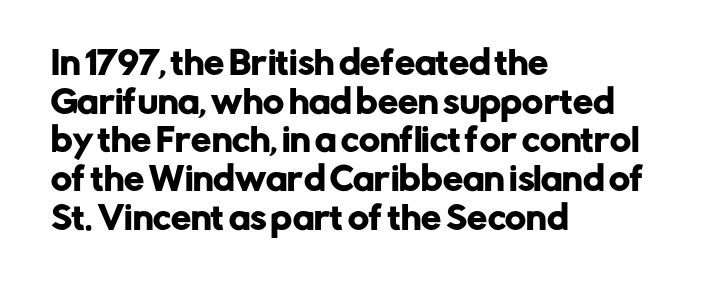
Q: Is the text italic (slanted)? A: No, it is upright.
Q: Is the typeface a serif or a sans-serif typeface? A: Sans-serif.
Q: Is the text underlined? A: No.
Q: How is the paragraph aligned? A: Left-aligned.
Q: Is the spacing between letters normal or unusually wide? A: Normal.
Q: Width (condensed, normal, or wide)? A: Normal.
Q: Stroke contrast? A: Low.
Q: x-height? A: Medium.
Q: Monospaced? A: No.
